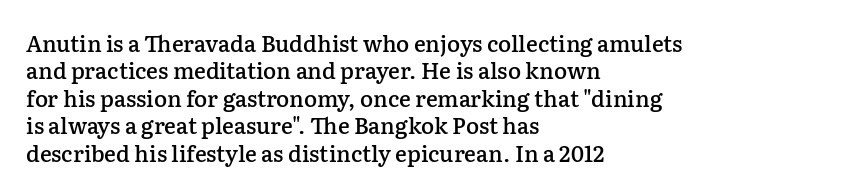
Horizontal bands of white between lines are of average thickness. The rendering keeps characters at their native spacing. The rendering anchors every line to the left-hand side. The type sits square on the baseline with zero lean.
